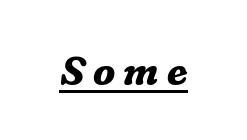
The image shows 41 px bold serif type, italic (leaning right); set unusually wide letter spacing (+0.2 em), underlined; low stroke contrast and a medium x-height.
